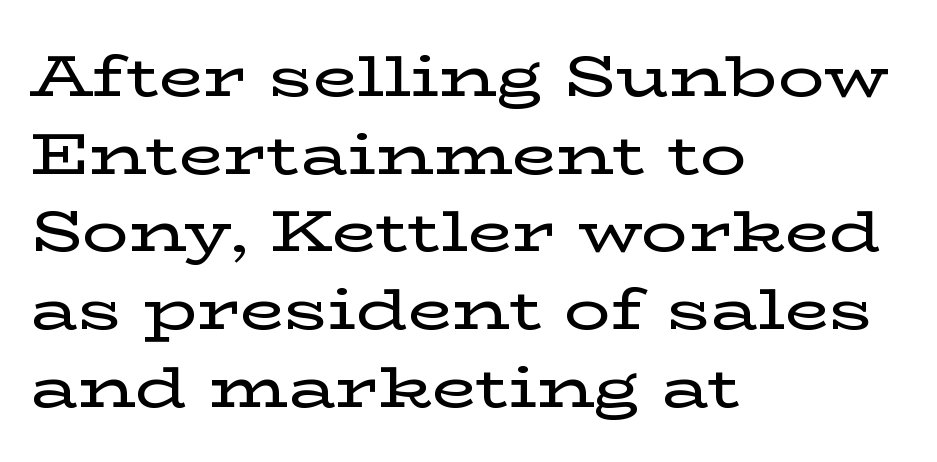
Clear beneath every line of the passage. Every stem runs plumb, perpendicular to the baseline. The face used here is proportionally spaced, like ordinary book or web type. The tracking reads as untouched default to a designer's eye.
